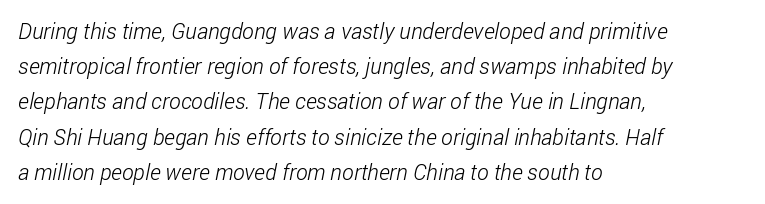
The image shows 22 px text type; set left-aligned, normal line spacing (1.6x), normal letter spacing, not underlined.
